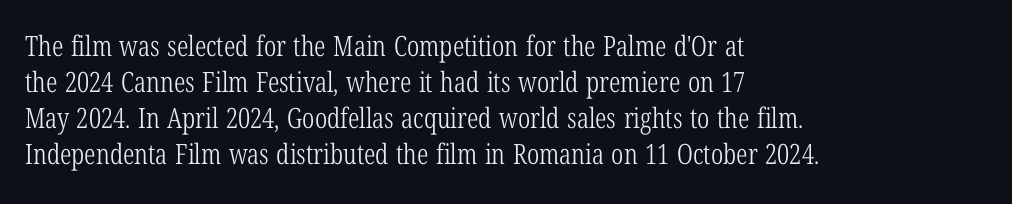
The image shows 28 px light, condensed serif type, upright; set left-aligned, normal line spacing (1.28x), normal letter spacing, not underlined; low stroke contrast and a medium x-height.
